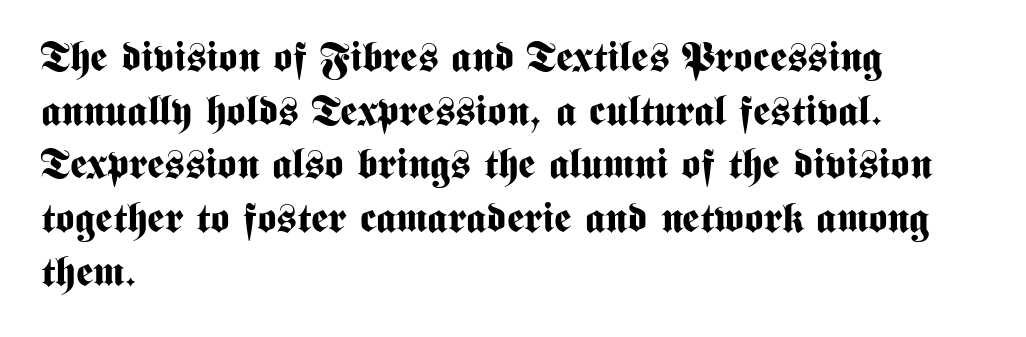
Posture: vertical. Regular leading. The letters sit at their default tracking, neither squeezed nor spread. Heavy, bold letterforms. Reading down the block, your eye returns to a fixed left position each line.
